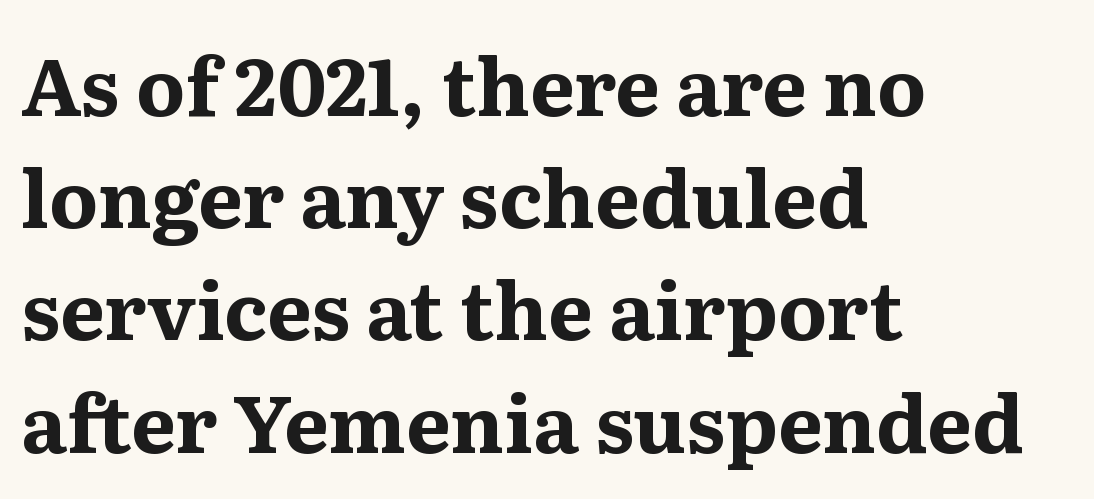
The image shows 79 px bold serif type, upright; set left-aligned, normal line spacing (1.42x), normal letter spacing, not underlined; medium stroke contrast and a medium x-height.
